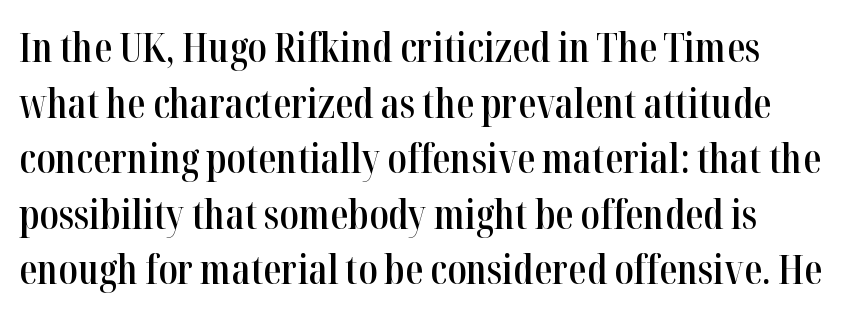
{"serif": "yes", "italic": "no", "bold": "semi", "weight": "semibold", "width": "condensed", "stroke_contrast": "high", "x_height": "medium", "monospaced": "no", "underline": "no", "align": "left", "line_spacing": "normal", "line_spacing_ratio": 1.39, "letter_spacing": "normal", "letter_spacing_em": 0.0, "glyph_px": 40}
